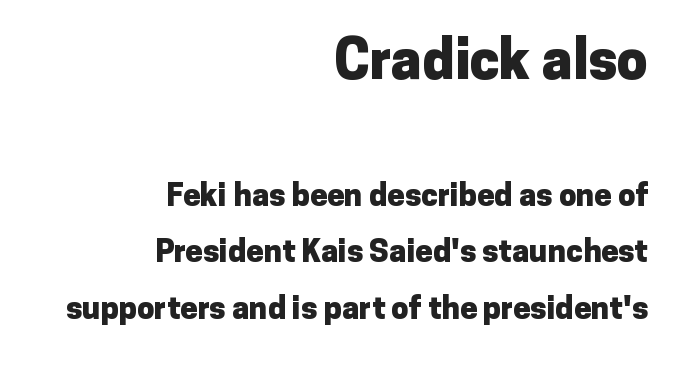
{"serif": "no", "italic": "no", "bold": "yes", "weight": "heavy", "width": "normal", "stroke_contrast": "low", "x_height": "medium", "monospaced": "no", "underline": "no", "align": "right", "line_spacing_ratio": 1.83, "letter_spacing": "normal", "letter_spacing_em": 0.0, "larger_block": "first", "size_ratio": 1.77, "glyph_px": 55}
